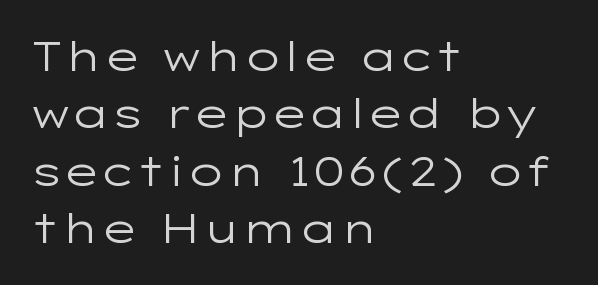
{"serif": "no", "italic": "no", "bold": "no", "weight": "regular", "width": "wide", "stroke_contrast": "low", "x_height": "medium", "monospaced": "no", "underline": "no", "align": "left", "line_spacing": "normal", "line_spacing_ratio": 1.4, "letter_spacing": "normal", "letter_spacing_em": 0.0, "glyph_px": 41}
